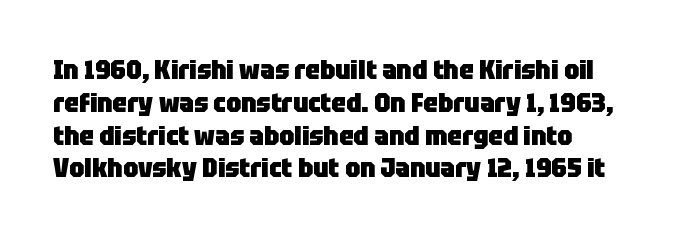
The image shows 26 px bold type, upright; set left-aligned, normal line spacing (1.26x), normal letter spacing, not underlined.
